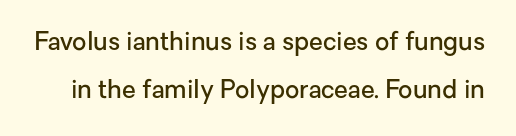
The image shows 25 px text type, upright; set loose line spacing (1.91x), normal letter spacing, not underlined.
